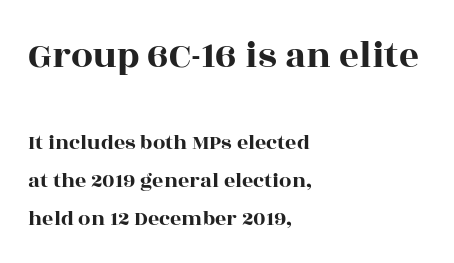
The image shows 39 px wide serif type, upright; set left-aligned, line spacing 1.73x, normal letter spacing, not underlined; the first (top) block is 1.77x larger; a large x-height.
